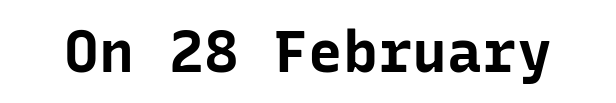
Q: Is the text bold? A: Yes.
Q: Is the text italic (slanted)? A: No, it is upright.
Q: Is the typeface a serif or a sans-serif typeface? A: Sans-serif.
Q: Is the text underlined? A: No.
Q: Is the spacing between letters normal or unusually wide? A: Normal.
Q: Width (condensed, normal, or wide)? A: Normal.
Q: Stroke contrast? A: Low.
Q: x-height? A: Medium.
Q: Monospaced? A: Yes.
